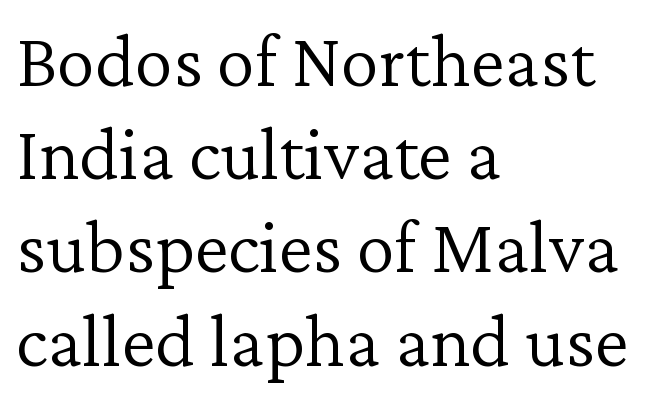
{"serif": "yes", "italic": "no", "bold": "no", "weight": "light", "width": "normal", "stroke_contrast": "low", "x_height": "medium", "monospaced": "no", "underline": "no", "align": "left", "line_spacing_ratio": 1.21, "letter_spacing": "normal", "letter_spacing_em": 0.0, "glyph_px": 77}
